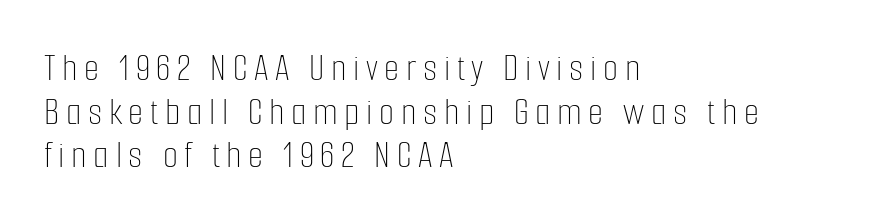
Q: Is the text bold? A: No.
Q: Is the text italic (slanted)? A: No, it is upright.
Q: Is the text underlined? A: No.
Q: How is the paragraph aligned? A: Left-aligned.
Q: Is the spacing between lines tight, normal or loose? A: Tight.
Q: Width (condensed, normal, or wide)? A: Condensed.
Q: Stroke contrast? A: Low.
Q: x-height? A: Medium.
Q: Monospaced? A: No.
